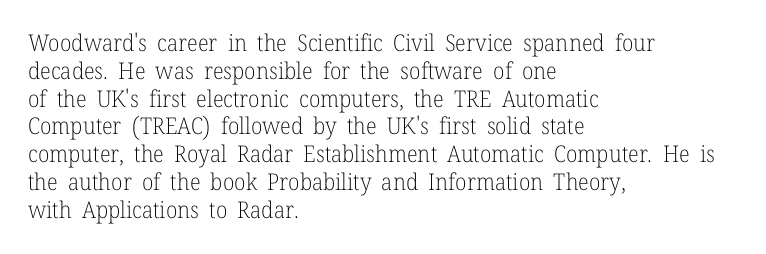
{"italic": "no", "bold": "no", "underline": "no", "align": "left", "line_spacing_ratio": 1.21, "letter_spacing": "normal", "letter_spacing_em": 0.0, "glyph_px": 23}
